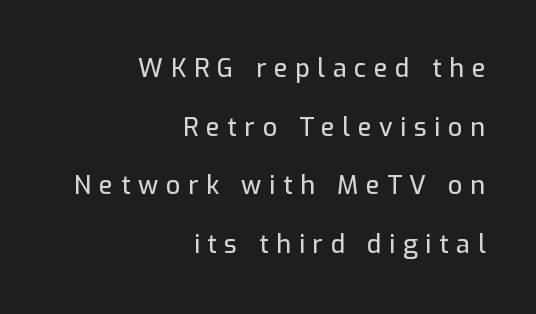
The image shows 25 px text type, upright; set right-aligned, loose line spacing (2.35x), unusually wide letter spacing (+0.31 em), not underlined.
